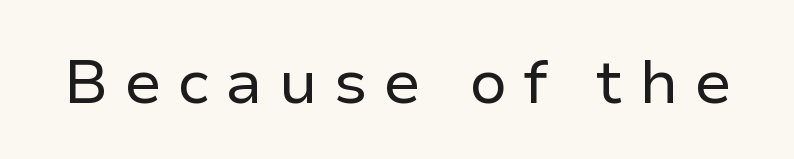
Q: Is the text bold? A: No.
Q: Is the text italic (slanted)? A: No, it is upright.
Q: Is the typeface a serif or a sans-serif typeface? A: Sans-serif.
Q: Is the text underlined? A: No.
Q: Is the spacing between letters normal or unusually wide? A: Unusually wide.
Q: Width (condensed, normal, or wide)? A: Normal.
Q: Stroke contrast? A: Low.
Q: x-height? A: Medium.
Q: Monospaced? A: No.
